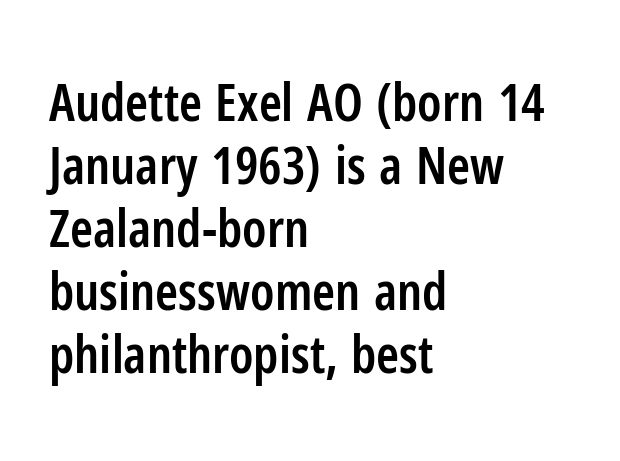
The image shows 52 px semibold, condensed sans-serif type, upright; set left-aligned, line spacing 1.21x, normal letter spacing, not underlined; low stroke contrast and a medium x-height.
